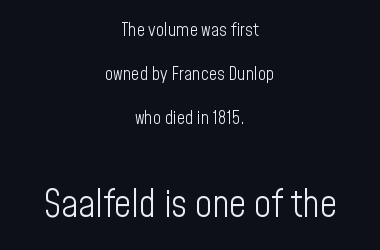
The image shows 37 px light, condensed sans-serif type, upright; set centered, loose line spacing (2.45x), normal letter spacing, not underlined; the second (bottom) block is 2.06x larger; low stroke contrast and a medium x-height.
